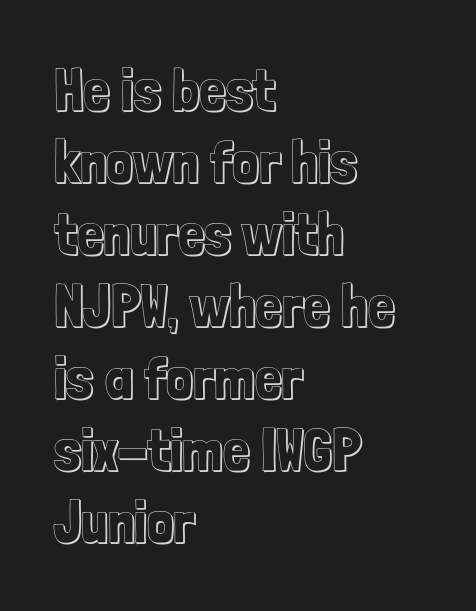
The image shows 59 px condensed type, upright; set left-aligned, line spacing 1.22x, normal letter spacing, not underlined; a medium x-height.
